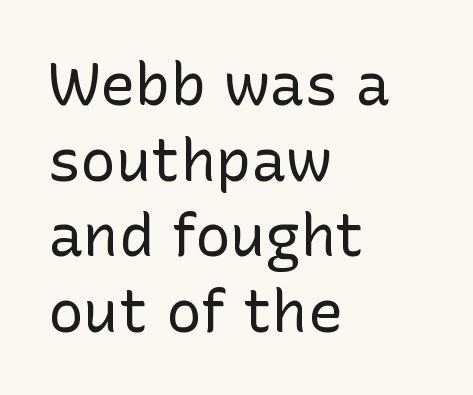
The image shows 59 px regular-weight sans-serif type, upright; set left-aligned, normal line spacing (1.28x), normal letter spacing, not underlined; low stroke contrast and a medium x-height.
